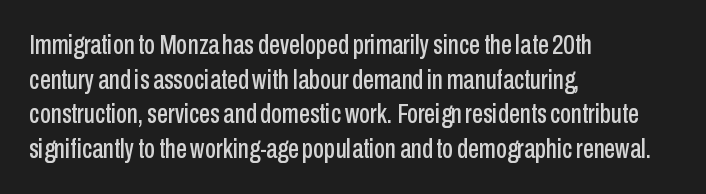
This rendering features lettering with no underline. Note the varied advance widths — an 'i' is clearly narrower than an 'm'. Teacher's note: observe the even left margin — that is flush-left alignment. Font category for this specimen: sans-serif.
